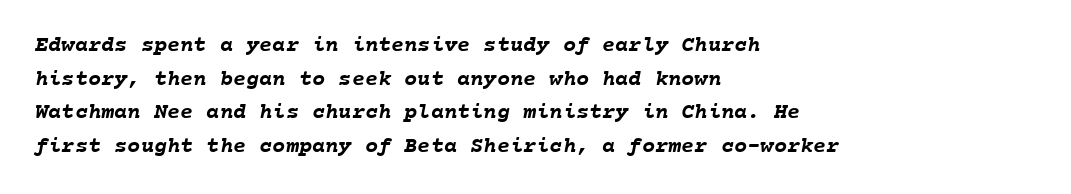
{"bold": "yes", "underline": "no", "align": "left", "line_spacing": "normal", "line_spacing_ratio": 1.53, "letter_spacing": "normal", "letter_spacing_em": 0.0, "glyph_px": 22}
